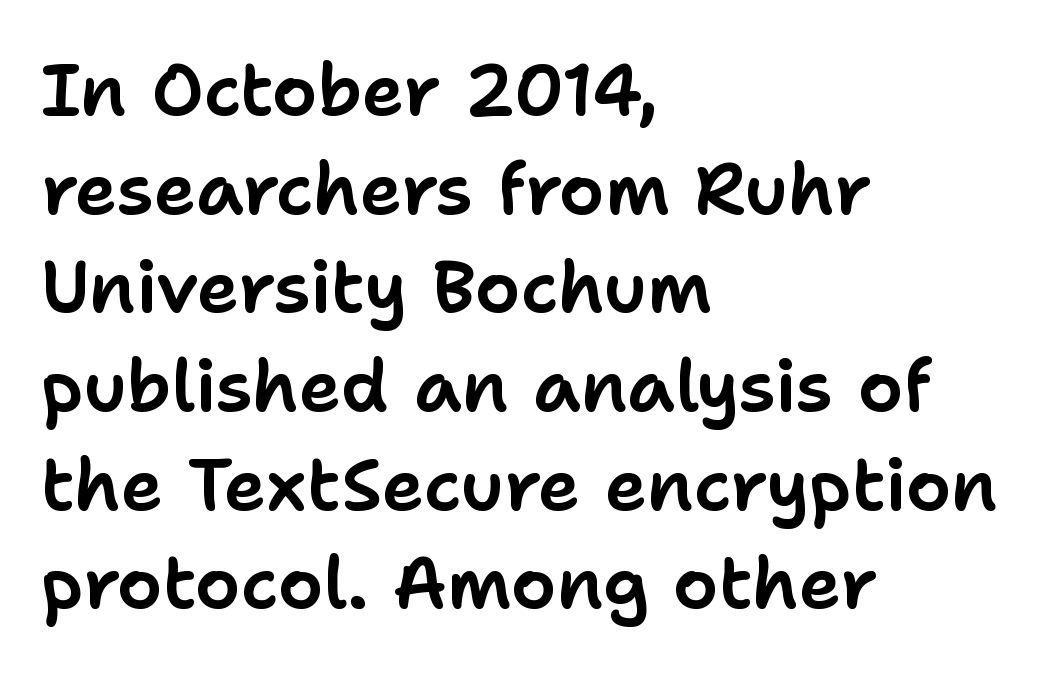
The image shows 72 px sans-serif type, upright; set left-aligned, normal line spacing (1.37x), normal letter spacing, not underlined; low stroke contrast and a medium x-height.
